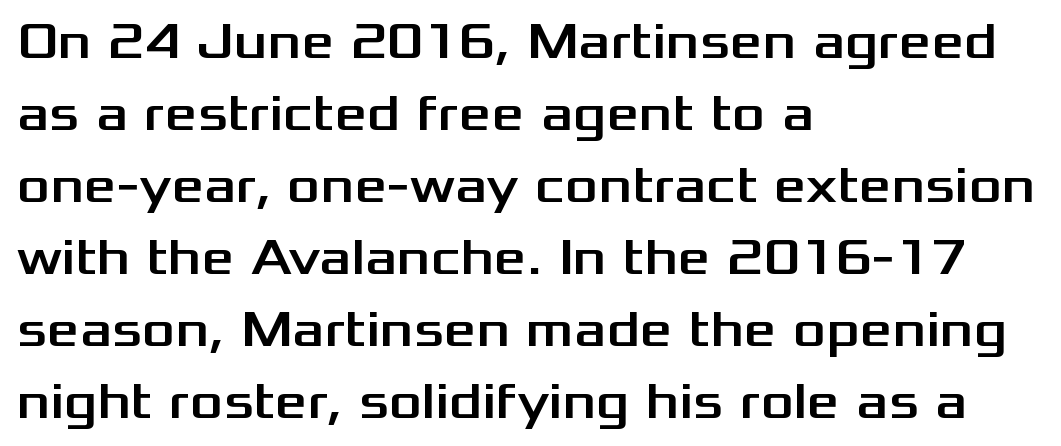
{"serif": "no", "italic": "no", "width": "wide", "stroke_contrast": "medium", "x_height": "medium", "monospaced": "no", "underline": "no", "align": "left", "line_spacing": "normal", "line_spacing_ratio": 1.41, "letter_spacing": "normal", "letter_spacing_em": 0.0, "glyph_px": 51}
